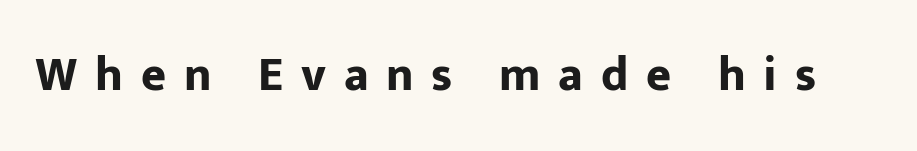
{"serif": "no", "italic": "no", "bold": "yes", "weight": "bold", "width": "normal", "stroke_contrast": "low", "x_height": "medium", "monospaced": "no", "underline": "no", "letter_spacing": "wide", "letter_spacing_em": 0.37, "glyph_px": 48}
